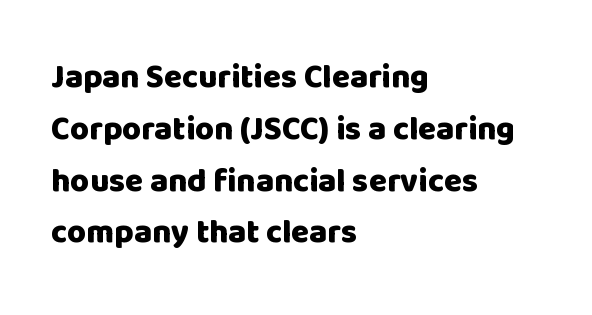
Vertically, the passage feels balanced, rows spaced as you'd expect. Observe the absence of serifs on each vertical stroke in this sample. No word sits above an underline. These lines are rendered in a variable-pitch font. Chunky letters — that's bold for sure. The face used here is rendered with its standard letterfit.
